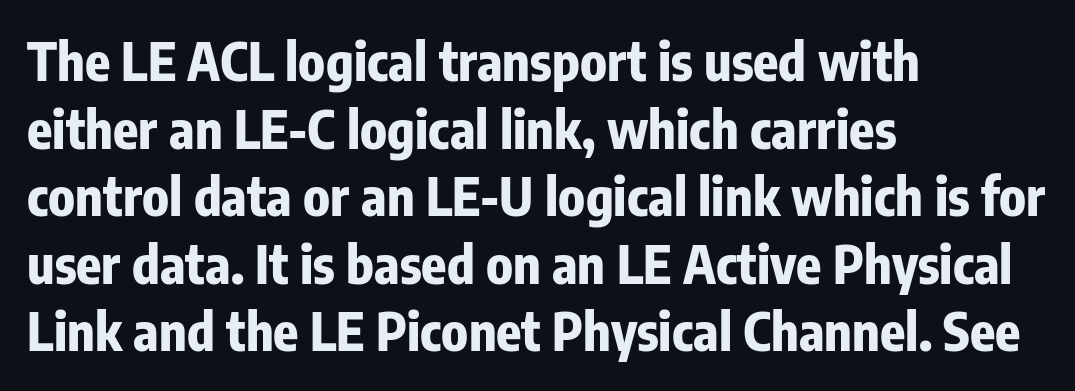
The image shows 52 px bold, condensed sans-serif type, upright; set left-aligned, normal line spacing (1.3x), normal letter spacing, not underlined; low stroke contrast and a medium x-height.
